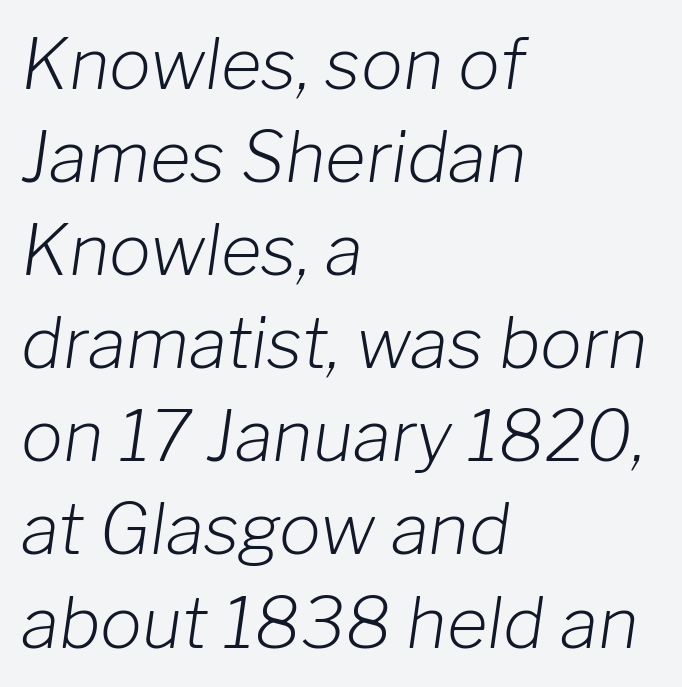
{"italic": "yes", "lean": "right", "slant_degrees": 8, "bold": "no", "weight": "light", "width": "normal", "stroke_contrast": "low", "x_height": "medium", "monospaced": "no", "underline": "no", "align": "left", "line_spacing": "normal", "line_spacing_ratio": 1.33, "letter_spacing": "normal", "letter_spacing_em": 0.0, "glyph_px": 70}
